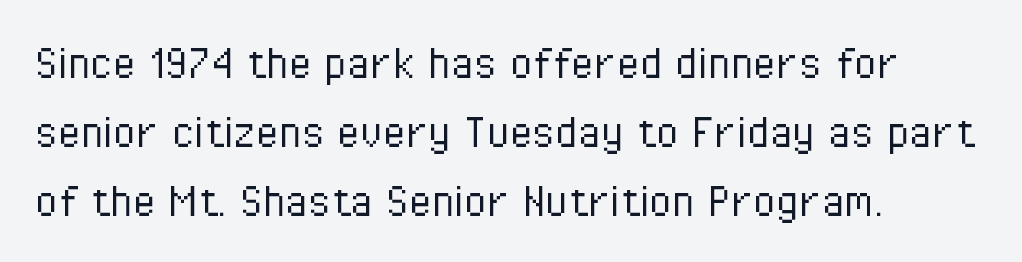
The strokes carry an ordinary text weight at most. Descenders hang freely into open space. The lines are quadded left. These lines are composed in type without serifs.
